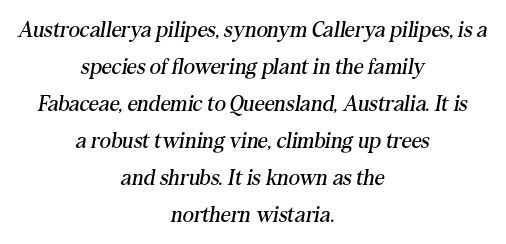
The image shows 22 px text type, italic (leaning right); set centered, normal line spacing (1.68x), normal letter spacing, not underlined.
